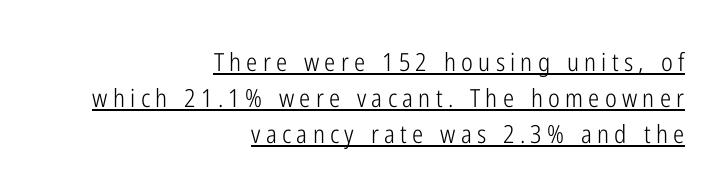
The image shows 25 px text type, upright; set right-aligned, normal line spacing (1.45x), unusually wide letter spacing (+0.21 em), underlined.
